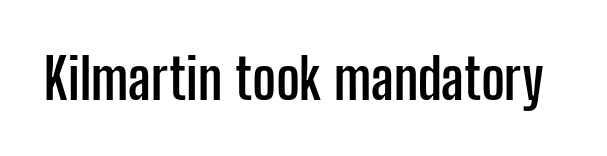
{"serif": "no", "italic": "no", "bold": "yes", "weight": "semibold", "width": "condensed", "stroke_contrast": "low", "x_height": "medium", "monospaced": "no", "underline": "no", "letter_spacing": "normal", "letter_spacing_em": 0.0, "glyph_px": 56}
